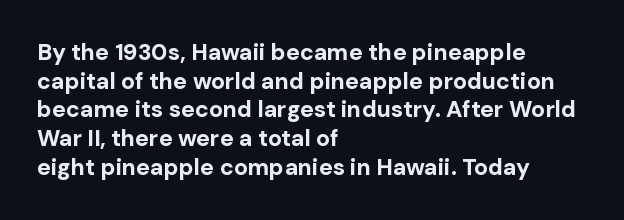
{"italic": "no", "bold": "yes", "underline": "no", "align": "left", "line_spacing": "normal", "line_spacing_ratio": 1.25, "letter_spacing": "normal", "letter_spacing_em": 0.0, "glyph_px": 23}
